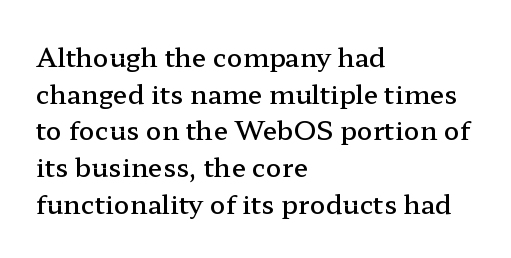
The image shows 26 px text type, upright; set left-aligned, normal line spacing (1.41x), normal letter spacing, not underlined.
